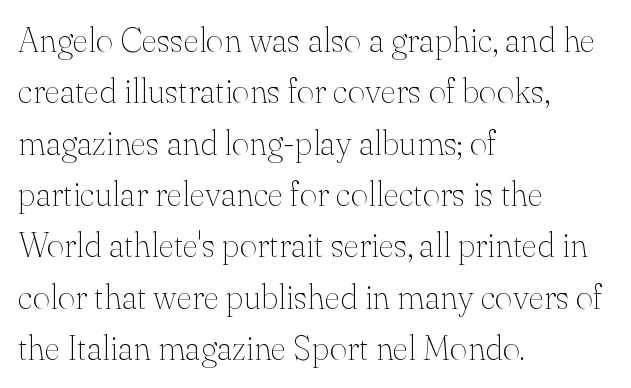
The image shows 34 px thin serif type, upright; set left-aligned, normal line spacing (1.51x), normal letter spacing, not underlined; medium stroke contrast and a small x-height.
